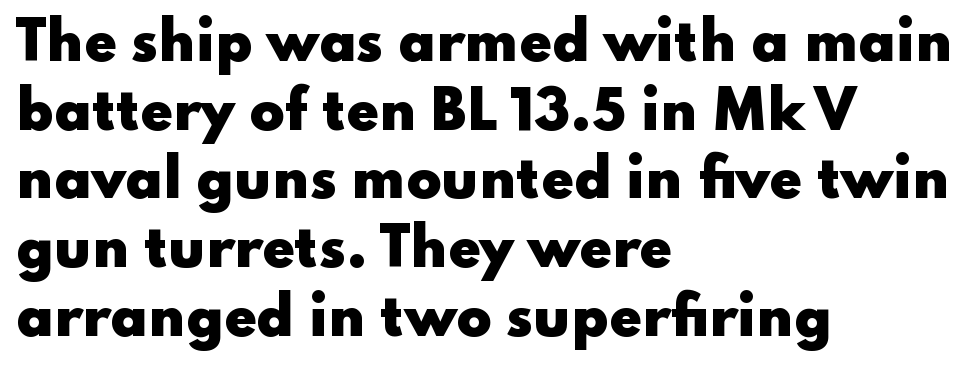
The axis of the letterforms is exactly vertical. The rendering uses natural spacing where letterforms have individual widths. Descenders hang freely into open space. The face used here is a sans, in the tradition of grotesques and geometrics. Leading: standard.
